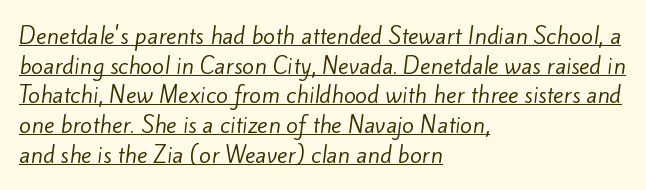
{"bold": "no", "underline": "yes", "align": "left", "line_spacing": "normal", "line_spacing_ratio": 1.35, "letter_spacing": "normal", "letter_spacing_em": 0.0, "glyph_px": 22}
